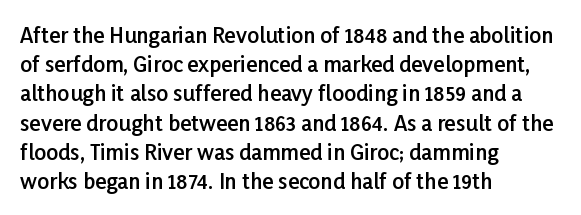
{"italic": "no", "bold": "semi", "underline": "no", "align": "left", "line_spacing": "normal", "line_spacing_ratio": 1.39, "letter_spacing": "normal", "letter_spacing_em": 0.0, "glyph_px": 21}
